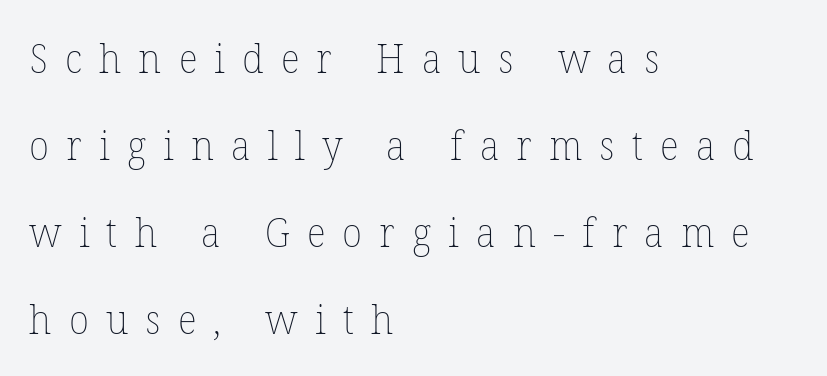
The image shows 41 px thin type, upright; set left-aligned, loose line spacing (2.12x), unusually wide letter spacing (+0.42 em), not underlined; low stroke contrast and a medium x-height.
